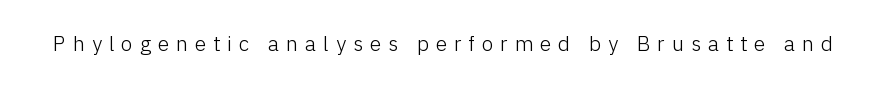
Stem width sits at or under what a default text font uses. The letterforms stand isolated, each surrounded by extra space. Characters remain perfectly vertical along every line. Type without underlining.
